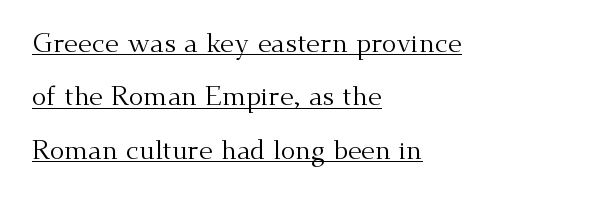
Q: Is the text bold? A: No.
Q: Is the text italic (slanted)? A: No, it is upright.
Q: Is the text underlined? A: Yes.
Q: How is the paragraph aligned? A: Left-aligned.
Q: Is the spacing between letters normal or unusually wide? A: Normal.
Q: Is the spacing between lines tight, normal or loose? A: Loose.
